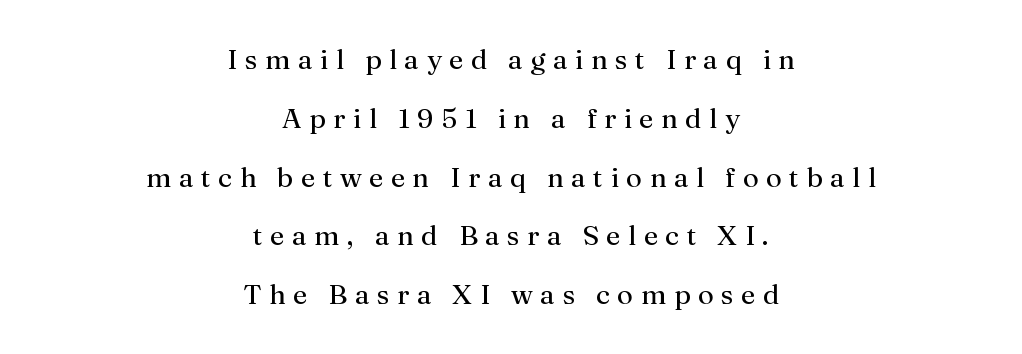
The image shows 28 px regular-weight serif type, upright; set centered, loose line spacing (2.1x), unusually wide letter spacing (+0.27 em), not underlined; medium stroke contrast and a medium x-height.
